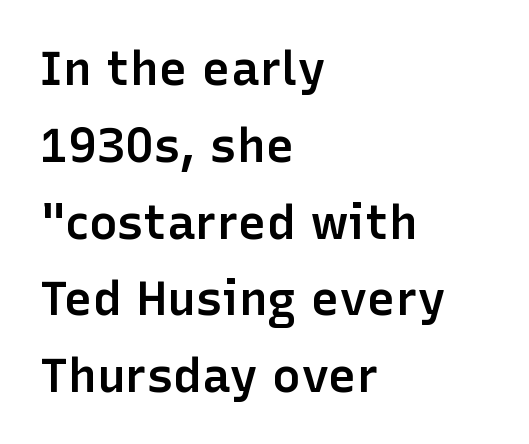
{"serif": "no", "italic": "no", "bold": "semi", "weight": "semibold", "width": "normal", "stroke_contrast": "low", "x_height": "medium", "monospaced": "no", "underline": "no", "align": "left", "line_spacing": "normal", "line_spacing_ratio": 1.6, "letter_spacing": "normal", "letter_spacing_em": 0.0, "glyph_px": 48}
